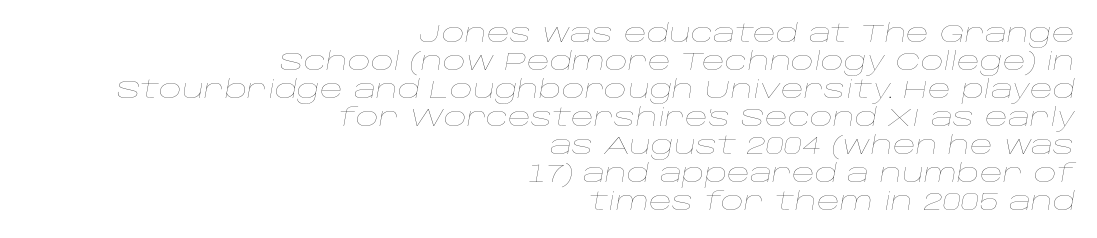
{"italic": "yes", "lean": "right", "slant_degrees": 10, "bold": "no", "underline": "no", "align": "right", "line_spacing": "tight", "line_spacing_ratio": 1.12, "letter_spacing": "normal", "letter_spacing_em": 0.0, "glyph_px": 25}
